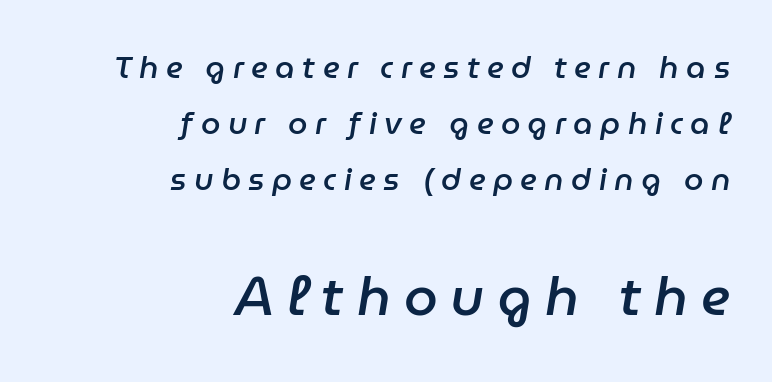
{"italic": "yes", "lean": "right", "slant_degrees": 9, "bold": "semi", "weight": "semibold", "width": "normal", "stroke_contrast": "low", "x_height": "medium", "monospaced": "no", "underline": "no", "align": "right", "line_spacing_ratio": 1.8, "letter_spacing": "wide", "letter_spacing_em": 0.24, "larger_block": "second", "size_ratio": 1.74, "glyph_px": 54}
